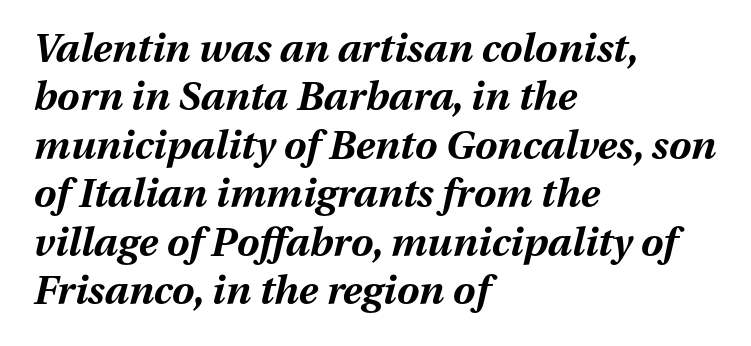
The rendering anchors every line to the left-hand side. Varying glyph widths throughout — classic text-font behaviour. Designer's note — italics engaged. Letters rest on an invisible, unmarked baseline.
